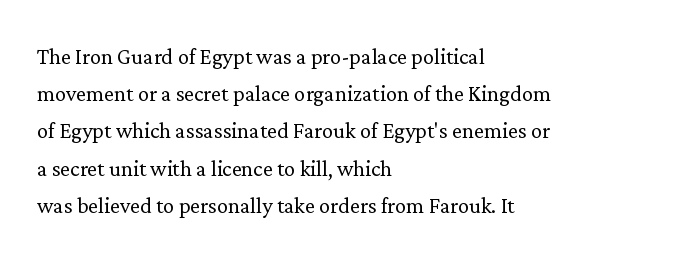
{"serif": "yes", "italic": "no", "bold": "no", "weight": "light", "width": "normal", "stroke_contrast": "low", "x_height": "medium", "monospaced": "no", "underline": "no", "align": "left", "line_spacing": "normal", "line_spacing_ratio": 1.33, "letter_spacing": "normal", "letter_spacing_em": 0.0, "glyph_px": 28}
